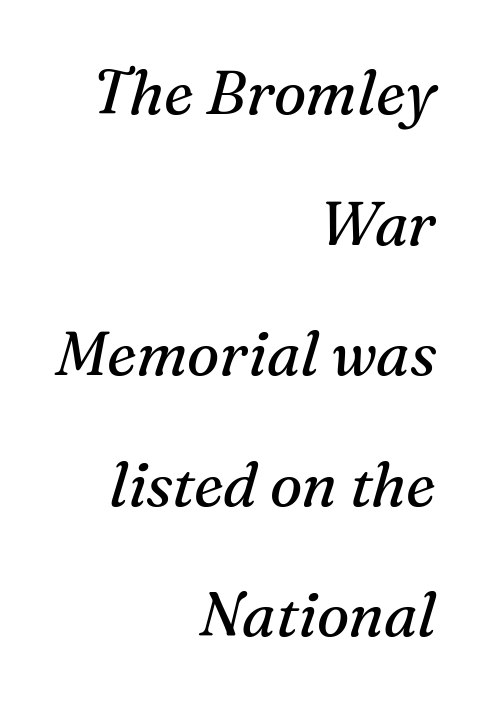
{"serif": "yes", "italic": "yes", "lean": "right", "slant_degrees": 16, "bold": "no", "weight": "regular", "width": "normal", "stroke_contrast": "medium", "x_height": "medium", "monospaced": "no", "underline": "no", "align": "right", "line_spacing": "loose", "line_spacing_ratio": 2.14, "letter_spacing": "normal", "letter_spacing_em": 0.0, "glyph_px": 61}
